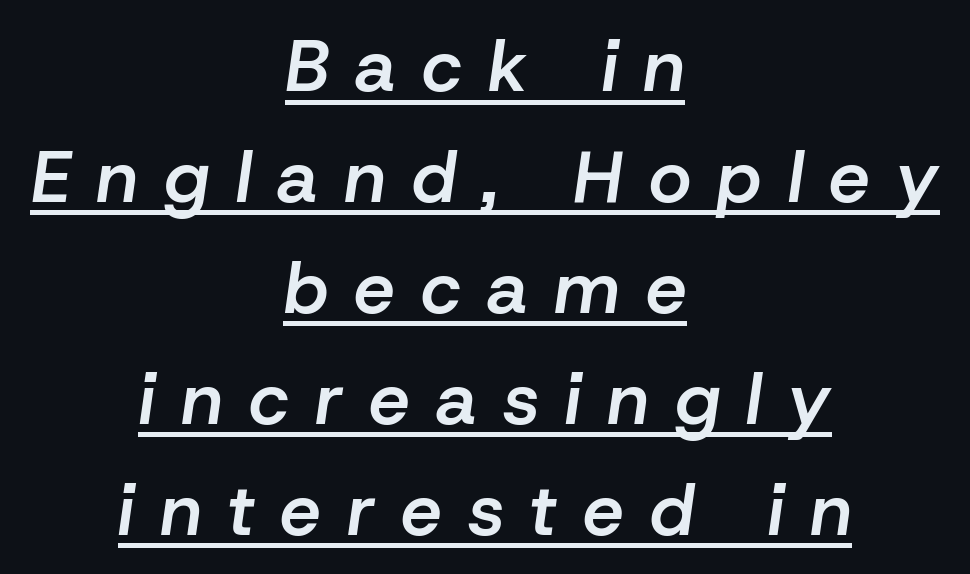
{"italic": "yes", "lean": "right", "slant_degrees": 8, "bold": "semi", "weight": "semibold", "width": "normal", "stroke_contrast": "low", "x_height": "medium", "monospaced": "no", "underline": "yes", "align": "center", "line_spacing": "normal", "line_spacing_ratio": 1.52, "letter_spacing": "wide", "letter_spacing_em": 0.36, "glyph_px": 73}
